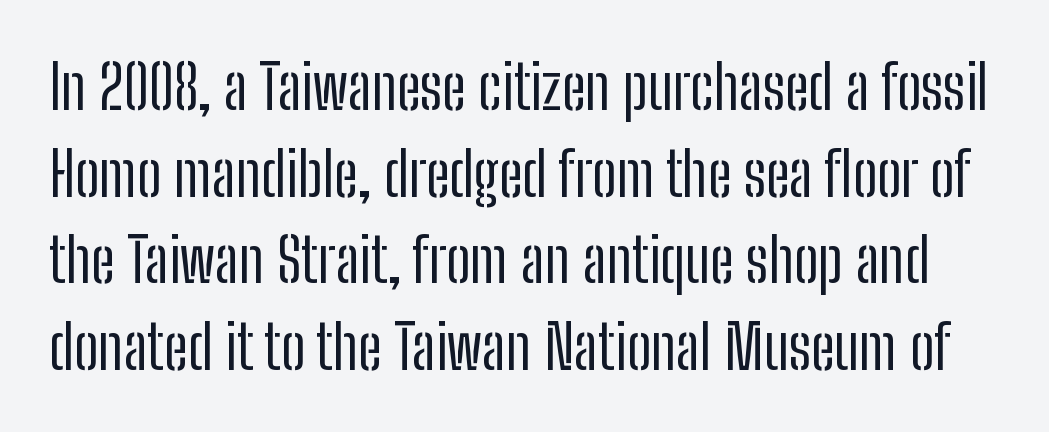
The image shows 61 px regular-weight, condensed sans-serif type, upright; set normal line spacing (1.42x), normal letter spacing, not underlined; low stroke contrast and a medium x-height.
